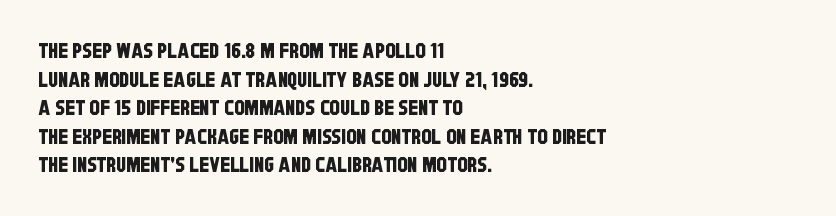
The image shows 21 px text type; set left-aligned, normal line spacing (1.36x), normal letter spacing, not underlined.
